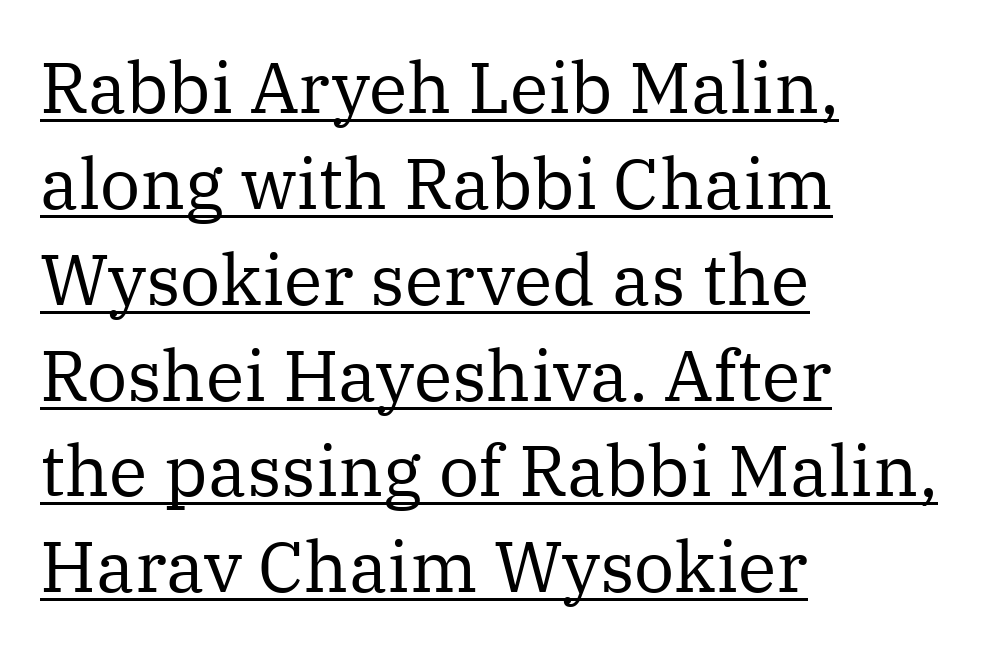
Does a line run under the words? Yes, clearly. Italic: no, the glyphs are upright roman. These lines are set flush left with a ragged right edge. Inter-character spacing is left at the font's built-in metrics. The leading is moderate, giving the passage an even texture.
